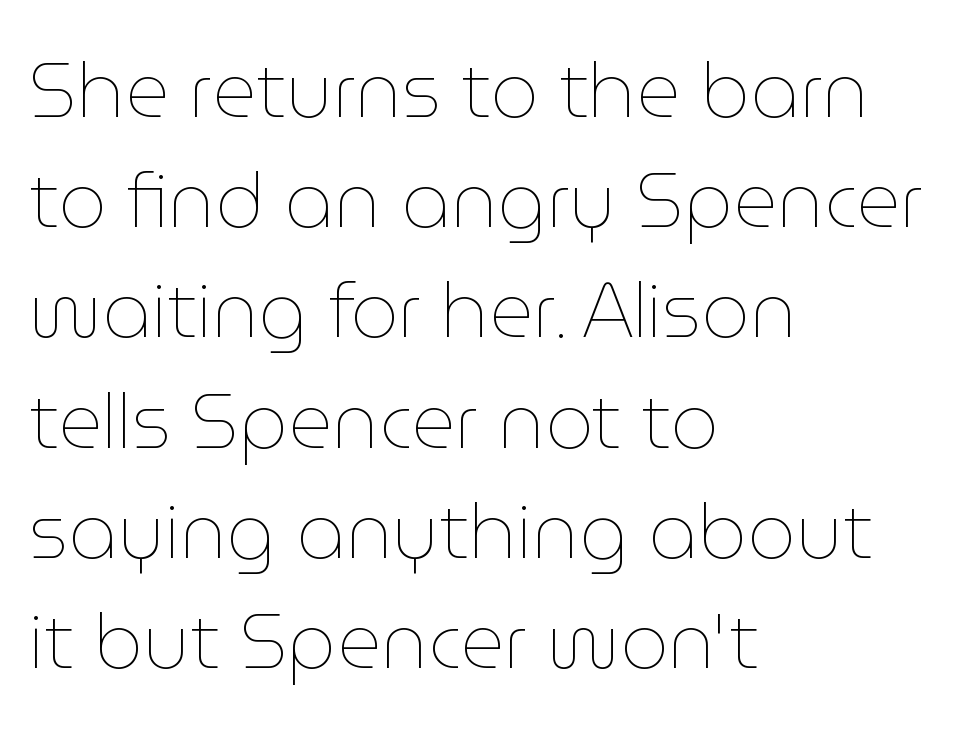
Q: Is the text bold? A: No.
Q: Is the text italic (slanted)? A: No, it is upright.
Q: Is the text underlined? A: No.
Q: How is the paragraph aligned? A: Left-aligned.
Q: Is the spacing between letters normal or unusually wide? A: Normal.
Q: Is the spacing between lines tight, normal or loose? A: Normal.
Q: Width (condensed, normal, or wide)? A: Normal.
Q: Stroke contrast? A: Low.
Q: x-height? A: Medium.
Q: Monospaced? A: No.
